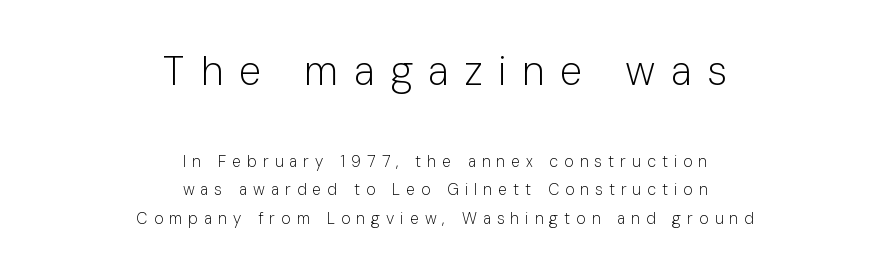
Underlining? Definitely not there. This sample uses expanded letter spacing, leaving extra air between glyphs. Top chunk: large. Bottom chunk: small. Every character sits straight up, as roman type does.
